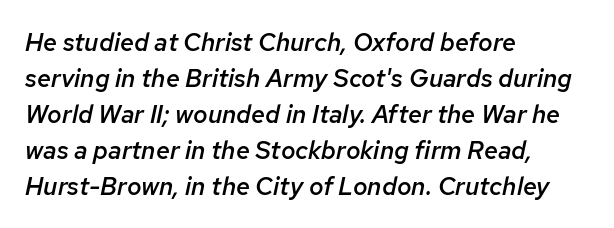
The sample has been set in demibold, a notch under bold. The lines are quadded left. The passage shown has conventional tracking throughout. You can tell it's italic because the verticals aren't actually vertical. If you measured baseline to baseline, you'd find a middling distance. The strip under each line holds only bare page.
